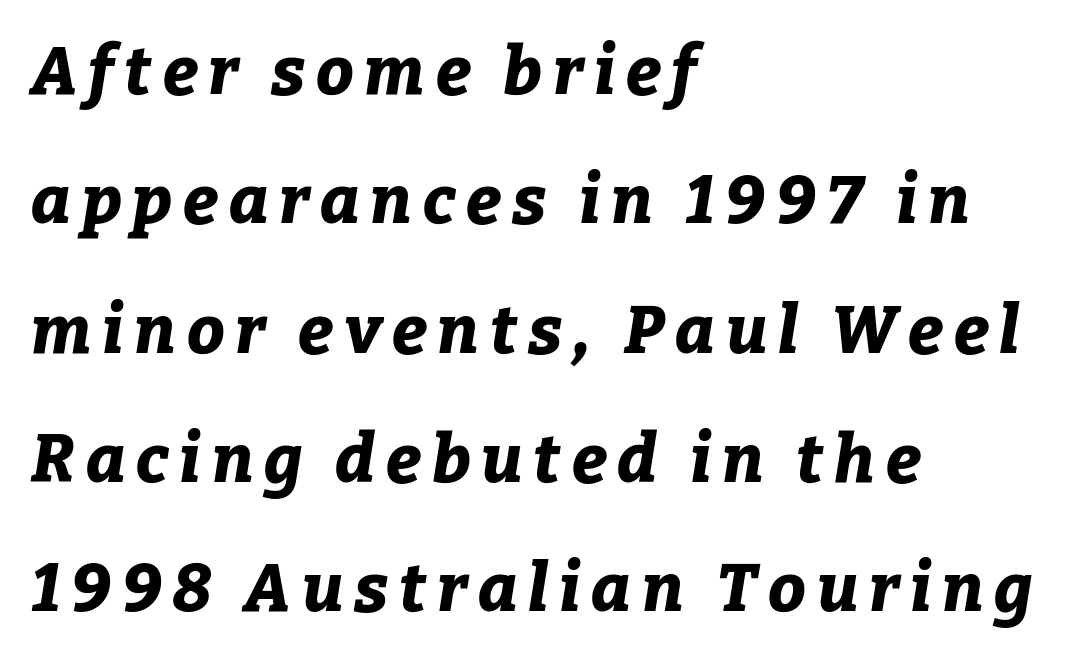
What weight is shown? A full bold with thick strokes. Leading is clearly above the norm, producing a sparse column. This sample uses an oblique cut, with every glyph tilted off the vertical. Bare-footed words on every line. This rendering uses left alignment, leaving the right contour irregular. Here the designer chose a conventional face with non-uniform glyph widths.
